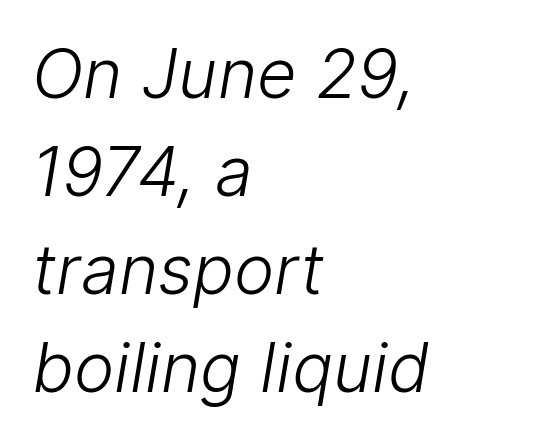
{"serif": "no", "bold": "no", "weight": "light", "width": "normal", "stroke_contrast": "low", "x_height": "medium", "monospaced": "no", "underline": "no", "align": "left", "line_spacing": "normal", "line_spacing_ratio": 1.44, "letter_spacing": "normal", "letter_spacing_em": 0.0, "glyph_px": 68}
